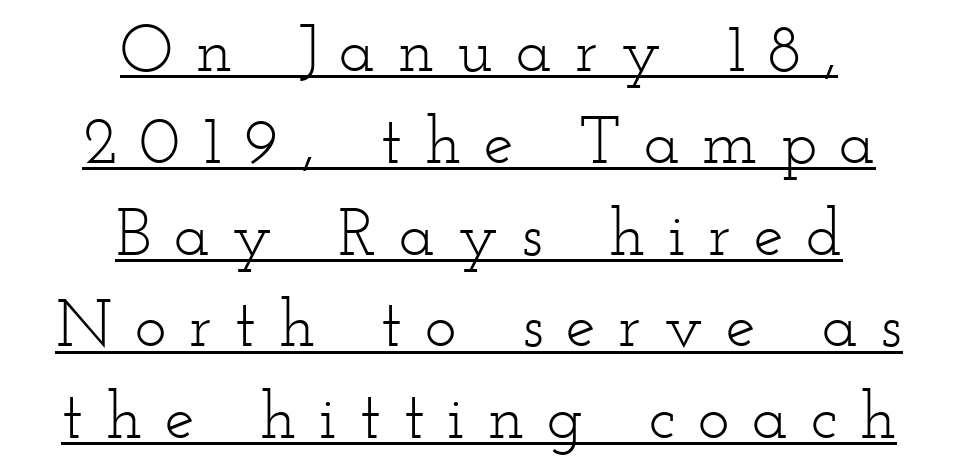
{"serif": "yes", "italic": "no", "bold": "no", "weight": "light", "width": "wide", "stroke_contrast": "low", "x_height": "small", "monospaced": "no", "underline": "yes", "align": "center", "line_spacing": "normal", "line_spacing_ratio": 1.37, "letter_spacing": "wide", "letter_spacing_em": 0.34, "glyph_px": 67}
